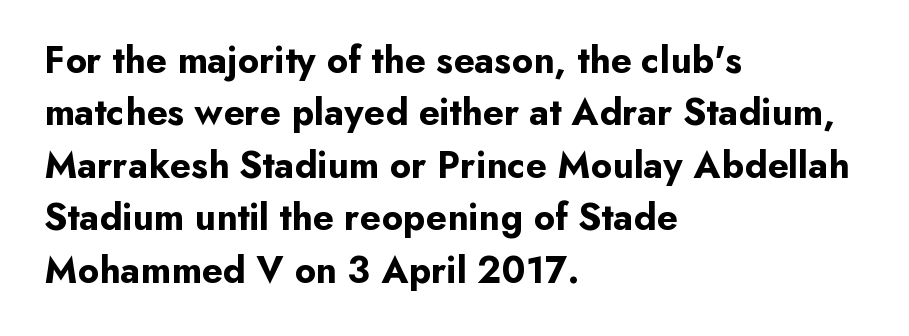
Posture: vertical. Observe the ordinary spacing: letters are neighbours, not strangers. Glance below the letters and you will spot only blank space. Stroke terminals: plain, sans-serif. This block has exactly the height ordinary leading produces.
